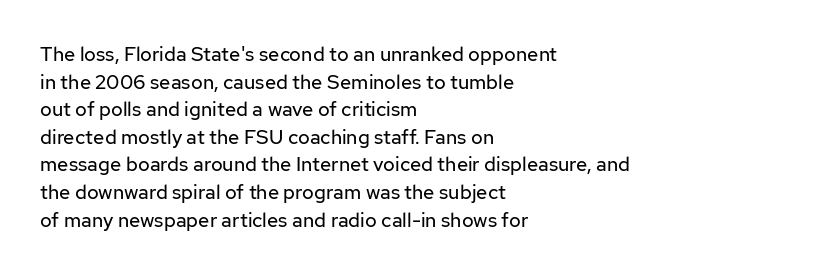
{"italic": "no", "bold": "no", "underline": "no", "align": "left", "line_spacing": "normal", "line_spacing_ratio": 1.38, "letter_spacing": "normal", "letter_spacing_em": 0.0, "glyph_px": 20}
